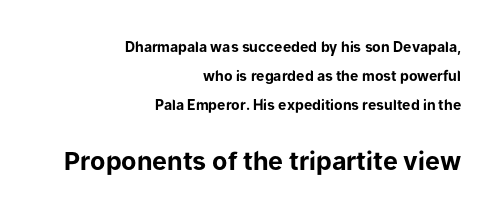
The image shows 25 px bold type, upright; set right-aligned, loose line spacing (2.08x), normal letter spacing, not underlined; the second (bottom) block is 1.79x larger.
